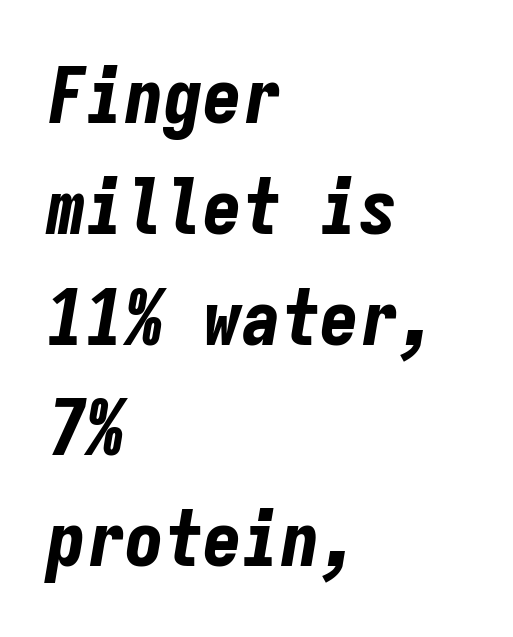
The image shows 78 px bold, condensed type, italic (leaning right), monospaced; set left-aligned, normal line spacing (1.42x), normal letter spacing, not underlined; low stroke contrast and a medium x-height.
